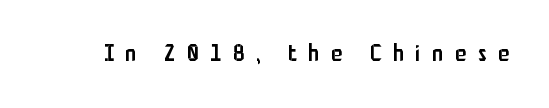
The image shows 23 px text type, upright; set unusually wide letter spacing (+0.5 em), not underlined.
